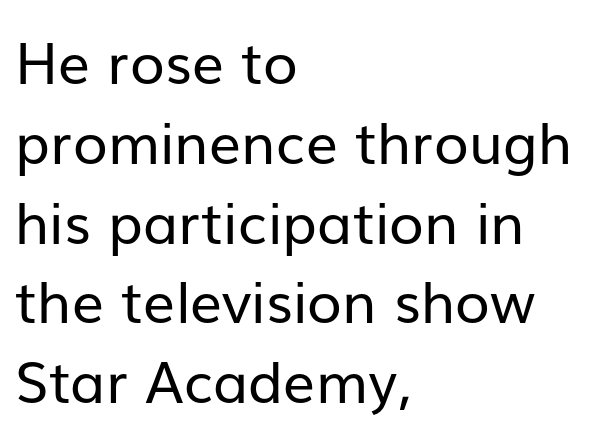
Q: Is the text bold? A: No.
Q: Is the text italic (slanted)? A: No, it is upright.
Q: Is the typeface a serif or a sans-serif typeface? A: Sans-serif.
Q: Is the text underlined? A: No.
Q: How is the paragraph aligned? A: Left-aligned.
Q: Is the spacing between letters normal or unusually wide? A: Normal.
Q: Is the spacing between lines tight, normal or loose? A: Normal.
Q: Width (condensed, normal, or wide)? A: Normal.
Q: Stroke contrast? A: Low.
Q: x-height? A: Medium.
Q: Monospaced? A: No.
